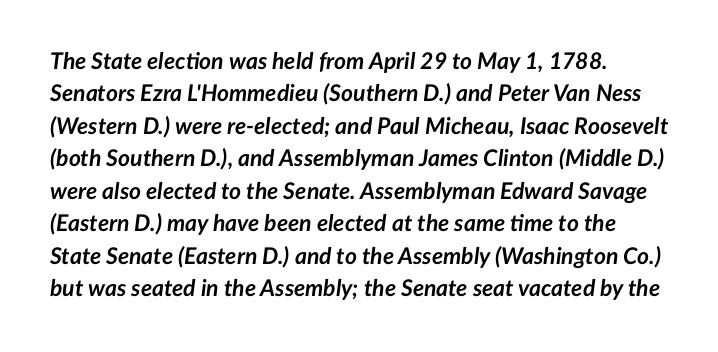
{"italic": "yes", "lean": "right", "slant_degrees": 7, "bold": "yes", "underline": "no", "line_spacing": "normal", "line_spacing_ratio": 1.41, "letter_spacing": "normal", "letter_spacing_em": 0.0, "glyph_px": 23}
